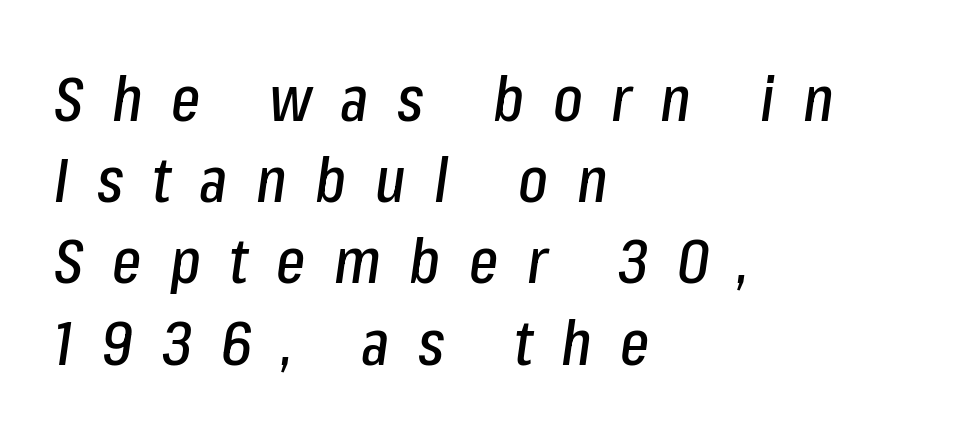
A typesetter would call this proportional, since set widths differ per character. The foot of each line stays bare and open. Between one letter and the next there's a generous, obvious gap. These lines are set flush left with a ragged right edge. Compared with ordinary roman type, these characters are visibly tilted. The rendering uses a moderate line-height, typical for paragraphs.
